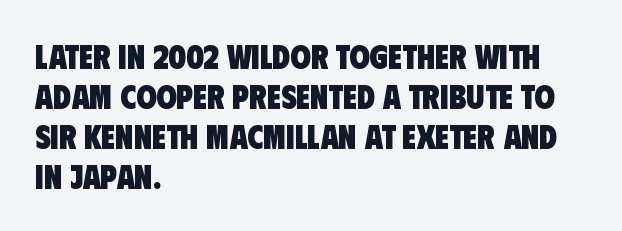
The image shows 33 px heavy, condensed sans-serif type; set left-aligned, line spacing 1.21x, normal letter spacing, not underlined; low stroke contrast and a large x-height.
